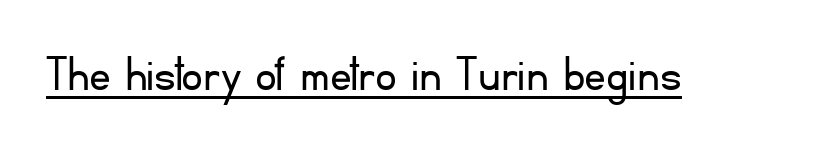
These lines are rendered in a variable-pitch font. Stem width sits at or under what a default text font uses. The letters sit at their default tracking, neither squeezed nor spread. Type style note: lacks serifs.
